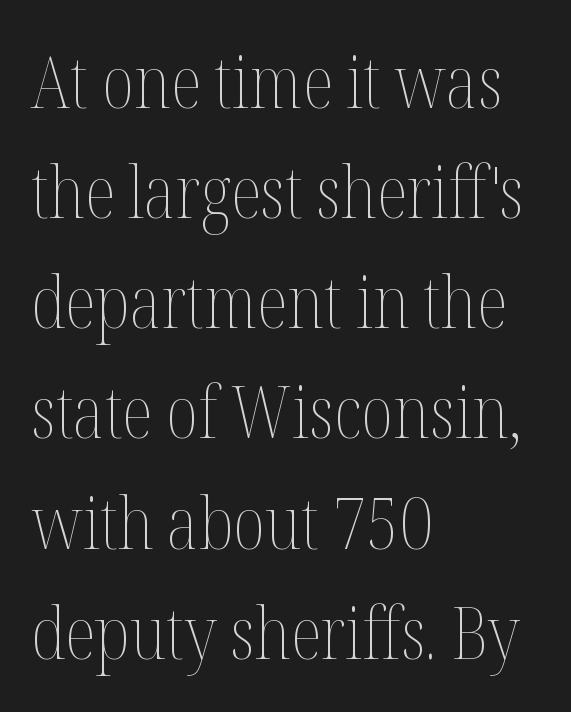
The image shows 72 px thin, condensed type, upright; set left-aligned, normal line spacing (1.53x), normal letter spacing, not underlined; medium stroke contrast and a medium x-height.
